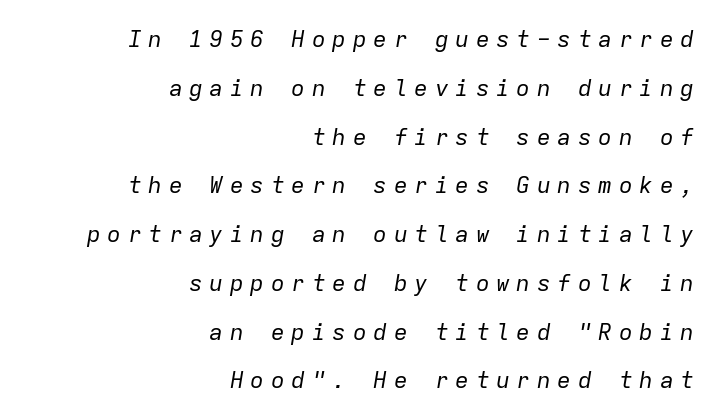
{"italic": "yes", "lean": "right", "slant_degrees": 9, "bold": "no", "underline": "no", "align": "right", "line_spacing": "loose", "line_spacing_ratio": 2.12, "letter_spacing": "wide", "letter_spacing_em": 0.29, "glyph_px": 23}
